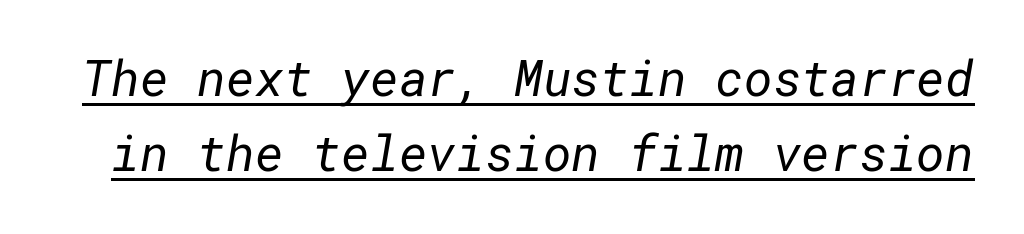
The image shows 49 px regular-weight sans-serif type; set normal line spacing (1.54x), normal letter spacing, underlined; low stroke contrast and a medium x-height.
